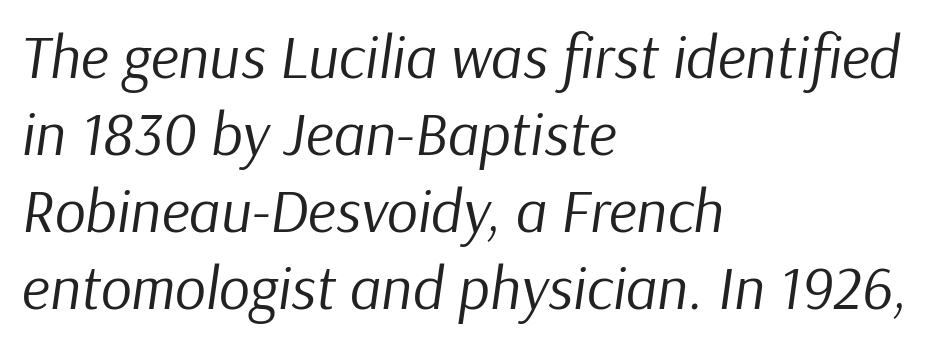
Q: Is the text bold? A: No.
Q: Is the text italic (slanted)? A: Yes, it leans right by about 9 degrees.
Q: Is the text underlined? A: No.
Q: How is the paragraph aligned? A: Left-aligned.
Q: Is the spacing between letters normal or unusually wide? A: Normal.
Q: Is the spacing between lines tight, normal or loose? A: Normal.
Q: Width (condensed, normal, or wide)? A: Normal.
Q: Stroke contrast? A: Low.
Q: x-height? A: Medium.
Q: Monospaced? A: No.
